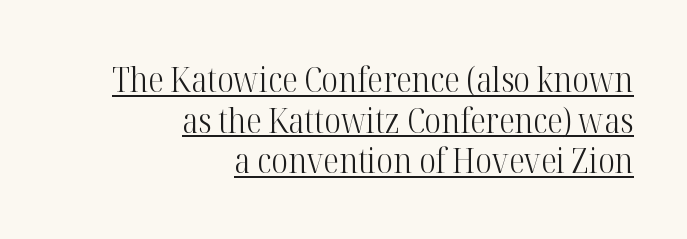
Rendered with straight, roman letterforms. Has an underline been added? It has. This sample has the flowing, uneven cadence of proportional lettering. Students, note that the glyphs here touch the page at normal intervals. What kind of face is this? One with serifs.
